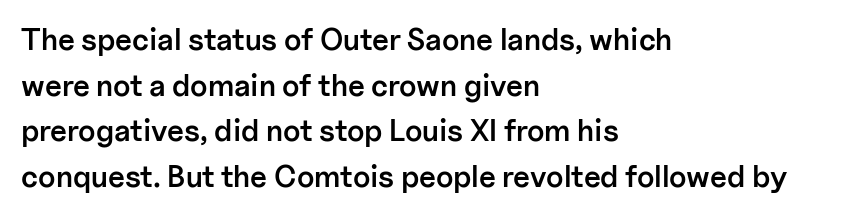
The image shows 30 px semibold sans-serif type, upright; set left-aligned, normal line spacing (1.52x), normal letter spacing, not underlined; low stroke contrast and a medium x-height.
